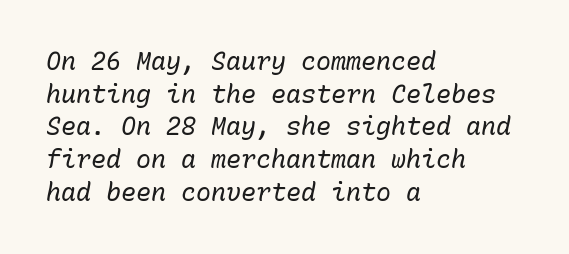
The image shows 25 px text type, italic (leaning right); set left-aligned, normal line spacing (1.31x), normal letter spacing, not underlined.
